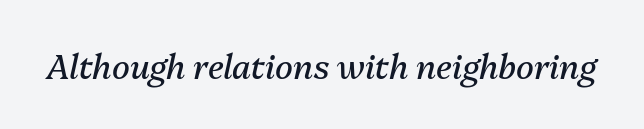
{"italic": "yes", "lean": "right", "slant_degrees": 13, "bold": "no", "weight": "regular", "width": "normal", "stroke_contrast": "medium", "x_height": "medium", "monospaced": "no", "underline": "no", "letter_spacing": "normal", "letter_spacing_em": 0.0, "glyph_px": 33}
